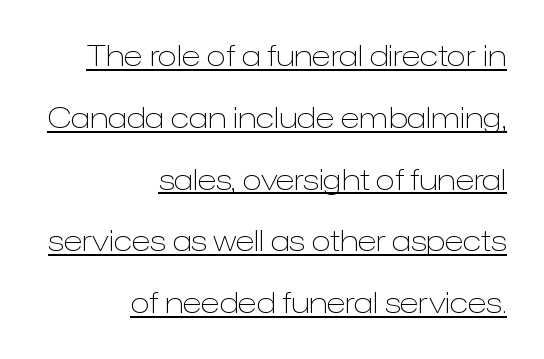
{"serif": "no", "italic": "no", "bold": "no", "weight": "light", "width": "normal", "stroke_contrast": "low", "x_height": "medium", "monospaced": "no", "underline": "yes", "align": "right", "line_spacing": "loose", "line_spacing_ratio": 2.13, "letter_spacing": "normal", "letter_spacing_em": 0.0, "glyph_px": 29}
